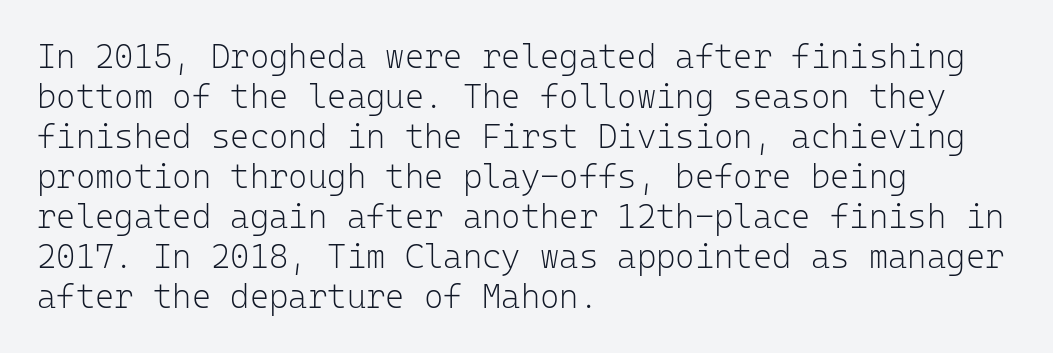
The image shows 33 px light sans-serif type, upright, monospaced; set left-aligned, line spacing 1.21x, normal letter spacing, not underlined; low stroke contrast and a medium x-height.
